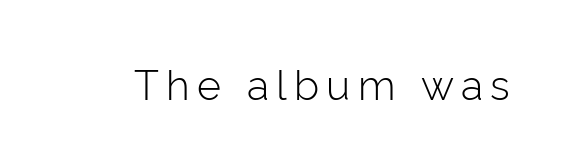
{"serif": "no", "italic": "no", "bold": "no", "weight": "light", "width": "normal", "stroke_contrast": "low", "x_height": "medium", "monospaced": "no", "underline": "no", "glyph_px": 41}
